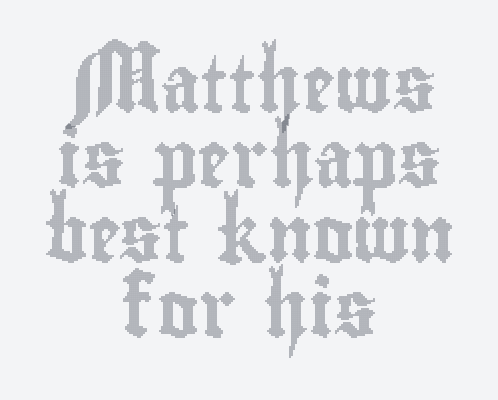
The image shows 56 px condensed type, upright; set centered, normal line spacing (1.34x), normal letter spacing, not underlined; a small x-height.
